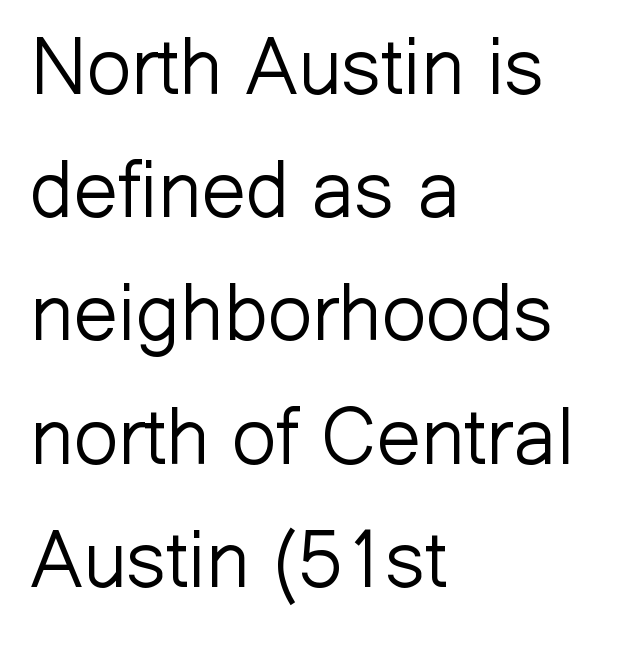
{"serif": "no", "italic": "no", "bold": "no", "weight": "light", "width": "normal", "stroke_contrast": "low", "x_height": "medium", "monospaced": "no", "underline": "no", "align": "left", "line_spacing": "normal", "line_spacing_ratio": 1.56, "letter_spacing": "normal", "letter_spacing_em": 0.0, "glyph_px": 79}
